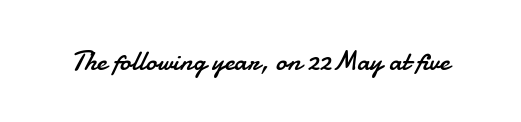
Is the type heavy? It reads as light-to-regular instead. Descenders hang freely into open space. Serifs: no, the terminals of the letterforms are clean.
